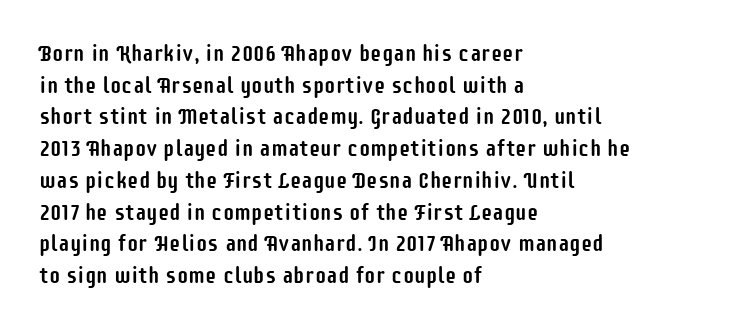
Q: Is the text italic (slanted)? A: No, it is upright.
Q: Is the text underlined? A: No.
Q: How is the paragraph aligned? A: Left-aligned.
Q: Is the spacing between letters normal or unusually wide? A: Normal.
Q: Is the spacing between lines tight, normal or loose? A: Normal.
